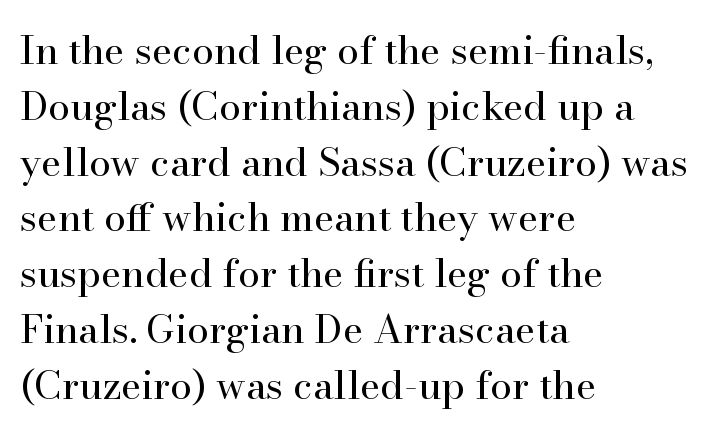
{"serif": "yes", "italic": "no", "bold": "no", "weight": "regular", "width": "normal", "stroke_contrast": "high", "x_height": "small", "monospaced": "no", "underline": "no", "align": "left", "line_spacing": "normal", "line_spacing_ratio": 1.43, "letter_spacing": "normal", "letter_spacing_em": 0.0, "glyph_px": 39}
